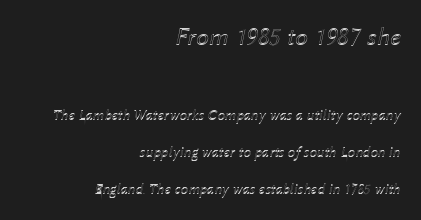
{"italic": "yes", "lean": "right", "slant_degrees": 12, "underline": "no", "align": "right", "line_spacing": "loose", "line_spacing_ratio": 2.47, "letter_spacing": "normal", "letter_spacing_em": 0.0, "larger_block": "first", "size_ratio": 1.73, "glyph_px": 26}
